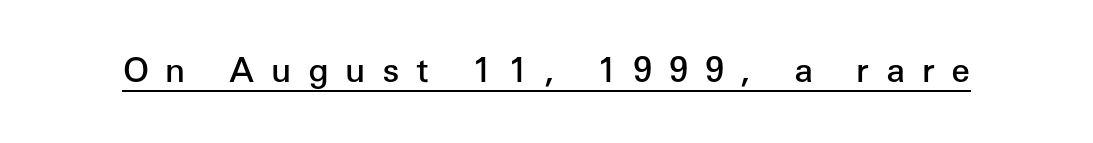
{"serif": "no", "italic": "no", "bold": "semi", "weight": "semibold", "width": "normal", "stroke_contrast": "low", "x_height": "medium", "monospaced": "no", "underline": "yes", "letter_spacing": "wide", "letter_spacing_em": 0.49, "glyph_px": 34}
